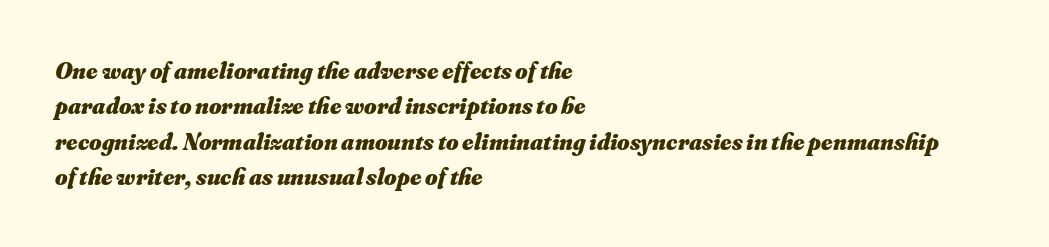
How are the letters spaced? Ordinarily, with no added tracking. Italic? Definitely — the glyphs are oblique. Anything drawn beneath the words? Only blank space. Emphasis by weight is at full strength: bold.
